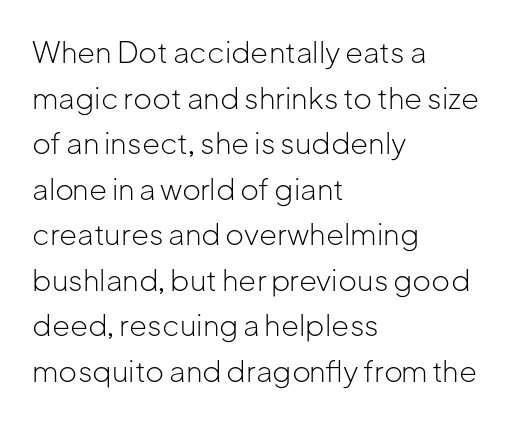
No italicization has been applied; the sample stays upright. In terms of leading, this rendering sits right in the middle. These lines keep a tight, regular rhythm from letter to letter. In terms of letterform style, serifs are entirely absent. The space beneath each line is pristine and unruled.
